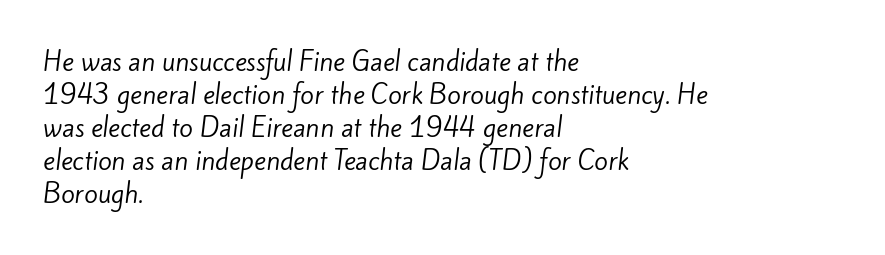
{"bold": "no", "underline": "no", "align": "left", "line_spacing": "normal", "line_spacing_ratio": 1.32, "letter_spacing": "normal", "letter_spacing_em": 0.0, "glyph_px": 25}
